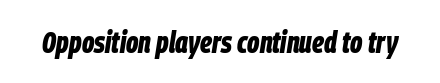
Is the type slanted? Yes — the strokes lean at a clear angle. Is the type bold? Yes — the strokes are clearly thick and heavy. You could not count columns in this text — the font is proportionally spaced. Glyph-to-glyph distance matches everyday printed text. Type without underlining.
